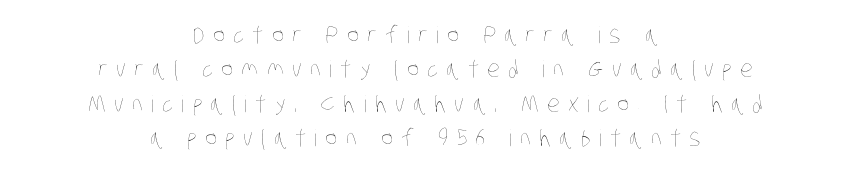
Q: Is the text bold? A: No.
Q: Is the text underlined? A: No.
Q: How is the paragraph aligned? A: Centered.
Q: Is the spacing between letters normal or unusually wide? A: Unusually wide.
Q: Is the spacing between lines tight, normal or loose? A: Normal.
